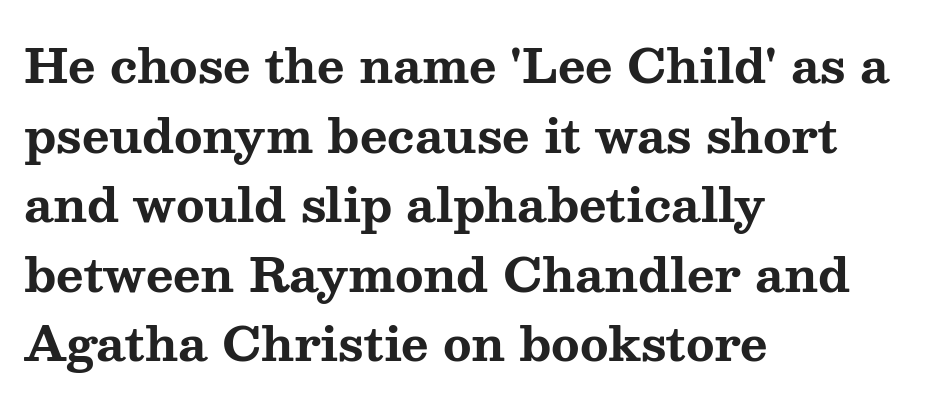
Is this a fixed-width face? No — the glyphs have proportional, varying widths. Characters remain perfectly vertical along every line. How are the letters spaced? Ordinarily, with no added tracking. The letters are bold, with thick, heavy strokes.
